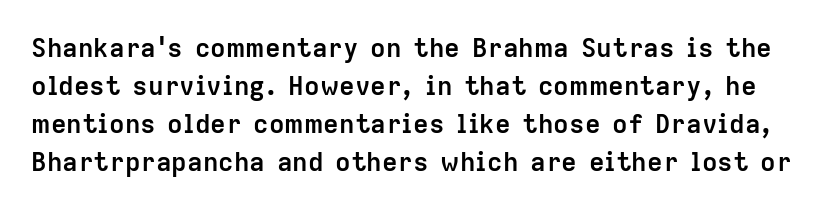
Its strokes are broad and dark, the hallmark of bold type. Letter spacing: default. The passage shown is not underscored anywhere. Ordinary non-slanted type is in use.
